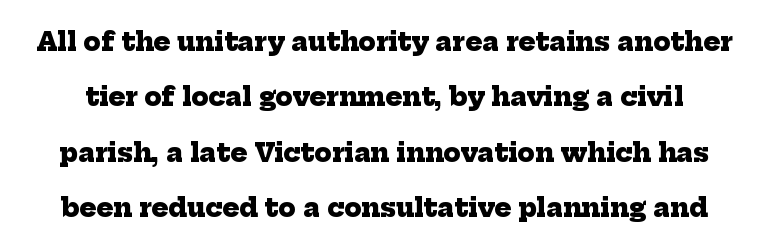
Q: Is the text bold? A: Yes.
Q: Is the text underlined? A: No.
Q: Is the spacing between letters normal or unusually wide? A: Normal.
Q: Is the spacing between lines tight, normal or loose? A: Loose.
